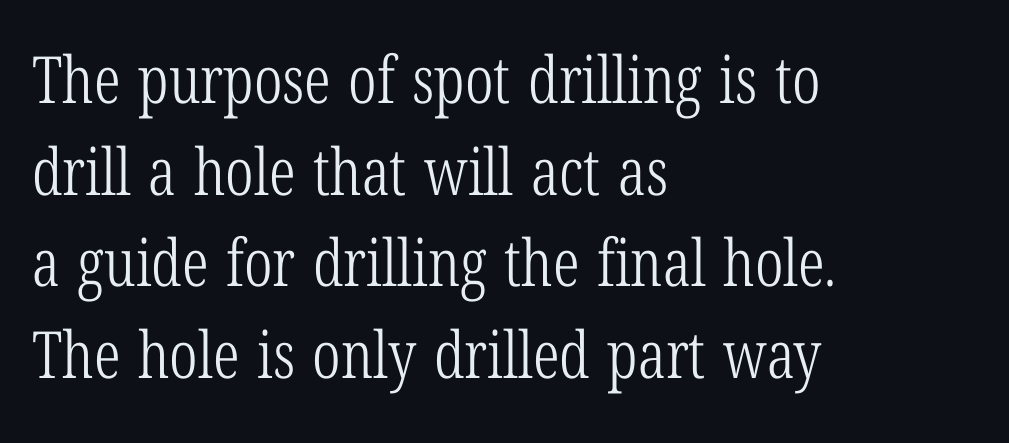
{"serif": "yes", "italic": "no", "bold": "no", "weight": "light", "width": "condensed", "stroke_contrast": "low", "x_height": "medium", "monospaced": "no", "underline": "no", "align": "left", "line_spacing": "normal", "line_spacing_ratio": 1.41, "letter_spacing": "normal", "letter_spacing_em": 0.0, "glyph_px": 65}
